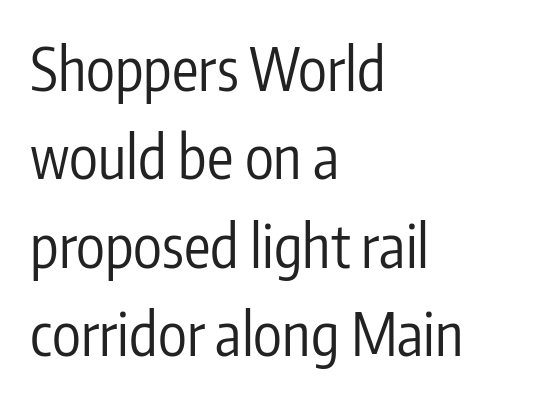
The image shows 59 px regular-weight, condensed sans-serif type, upright; set left-aligned, normal line spacing (1.5x), normal letter spacing, not underlined; low stroke contrast and a medium x-height.
